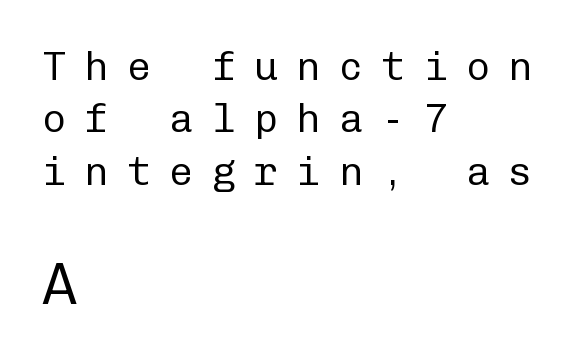
Q: Is the text bold? A: No.
Q: Is the text italic (slanted)? A: No, it is upright.
Q: Is the typeface a serif or a sans-serif typeface? A: Sans-serif.
Q: Is the text underlined? A: No.
Q: How is the paragraph aligned? A: Left-aligned.
Q: Is the spacing between letters normal or unusually wide? A: Unusually wide.
Q: Is the spacing between lines tight, normal or loose? A: Normal.
Q: Which block of text is set in a larger size, the first (top) or the second (bottom)? A: The second (bottom) one.
Q: Width (condensed, normal, or wide)? A: Normal.
Q: Stroke contrast? A: Low.
Q: x-height? A: Medium.
Q: Monospaced? A: Yes.
